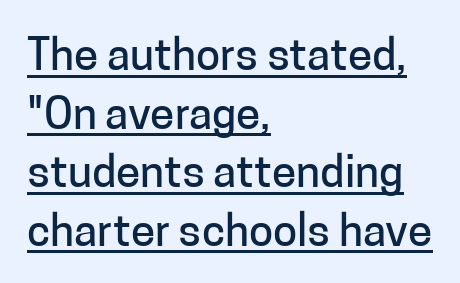
The image shows 44 px sans-serif type, upright; set left-aligned, normal line spacing (1.33x), normal letter spacing, underlined; low stroke contrast and a medium x-height.
